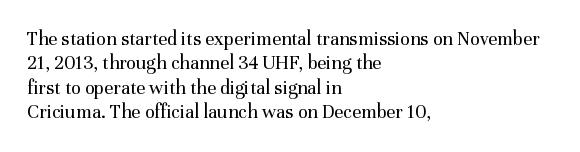
The image shows 20 px text type, upright; set left-aligned, line spacing 1.22x, normal letter spacing, not underlined.
